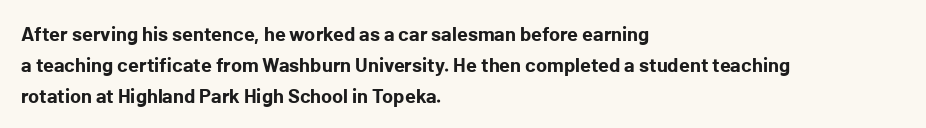
A student would call this left alignment; a typographer would say flush left, rag right. Any mark beneath the type? The region is blank. A dark, heavy texture on the line: the type is bold. The leading is moderate, giving the passage an even texture. The gaps between neighbouring characters are ordinary and unremarkable. The axis of the letterforms is exactly vertical.
